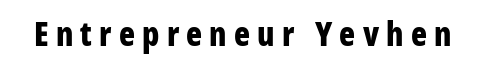
{"serif": "no", "italic": "no", "bold": "yes", "weight": "bold", "width": "condensed", "stroke_contrast": "low", "x_height": "medium", "monospaced": "no", "underline": "no", "letter_spacing": "wide", "letter_spacing_em": 0.22, "glyph_px": 33}
